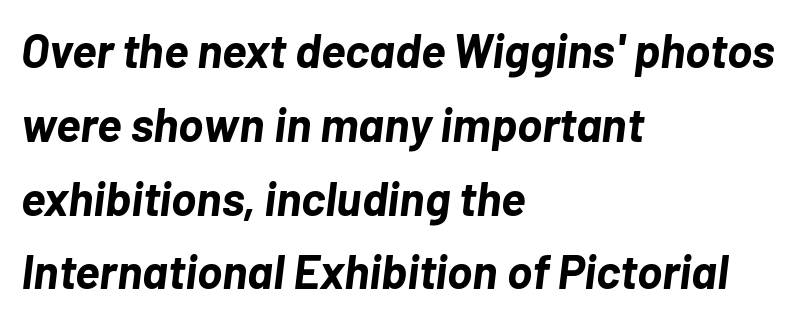
The passage shown is typed in a proportional face where columns would drift. The type is set solid horizontally, with unmodified tracking. The words here are not underlined. Reading down the column, the eye jumps a familiar distance to each next line.
